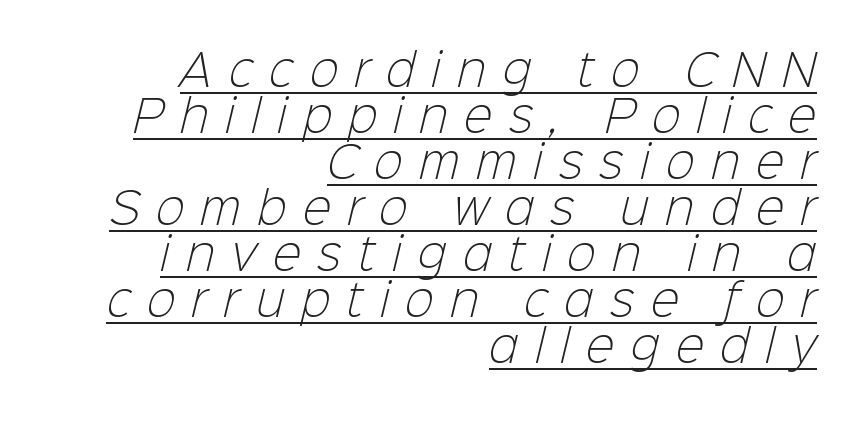
The weight tops out at a normal text grade. A typesetter would call this proportional, since set widths differ per character. Horizontally, the lines are justified to the trailing edge only. Look at the tracking — it's clearly loosened, letters drifting apart. Nope, no serifs anywhere on these letters.
